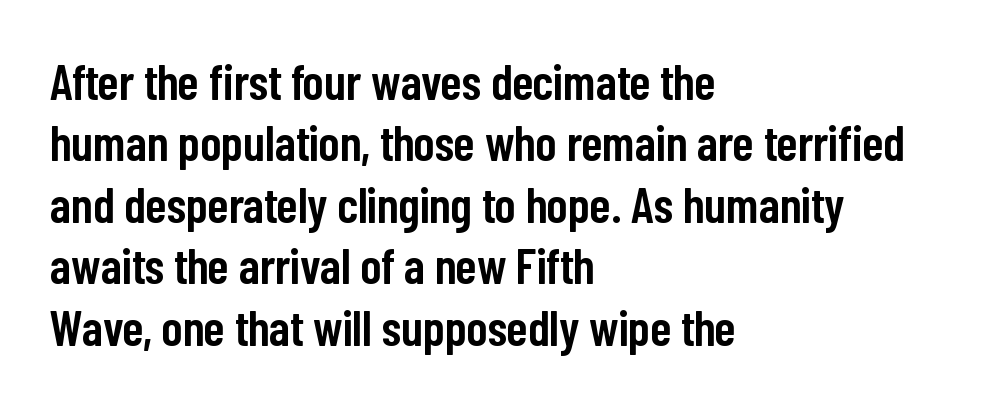
{"serif": "no", "italic": "no", "bold": "semi", "weight": "semibold", "width": "condensed", "stroke_contrast": "low", "x_height": "medium", "monospaced": "no", "underline": "no", "align": "left", "line_spacing_ratio": 1.23, "letter_spacing": "normal", "letter_spacing_em": 0.0, "glyph_px": 50}
